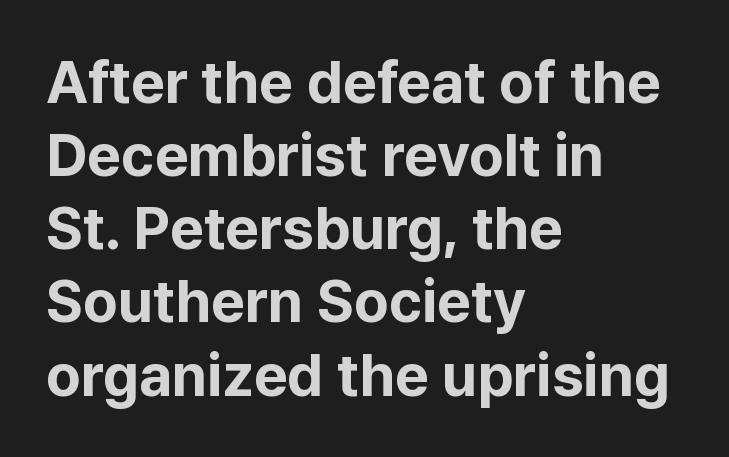
The zone under the glyphs is completely vacant. The font's upright variant was chosen for this text. The paragraph shown leans on its left margin. Unlike a traditional serif, this face leaves its strokes unadorned.
